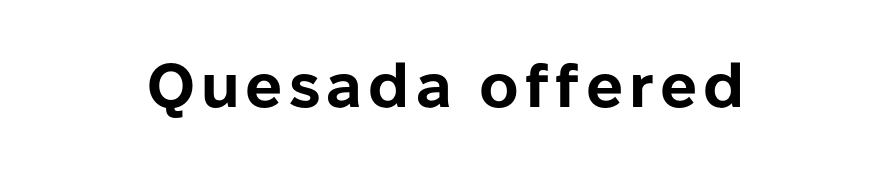
The image shows 61 px bold sans-serif type, upright; set not underlined; low stroke contrast and a medium x-height.
